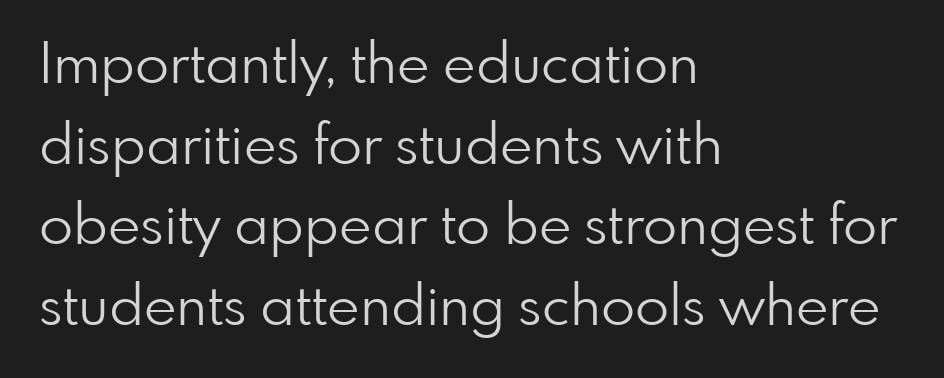
What's the leading like? Ordinary, nothing unusual. Upright lettering throughout. Think of a printed novel: that variable character pitch is what you see here. A sans-serif font was chosen for this passage. The horizontal fit of the characters is conventional and even. Left-aligned paragraph, ragged on the right.
